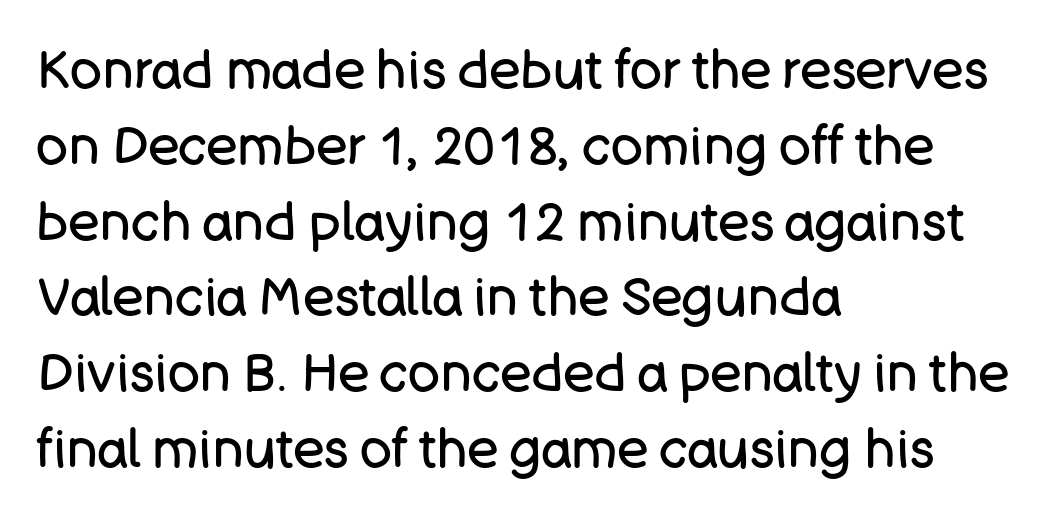
The image shows 53 px regular-weight sans-serif type, upright; set left-aligned, normal line spacing (1.43x), normal letter spacing, not underlined; low stroke contrast and a large x-height.
